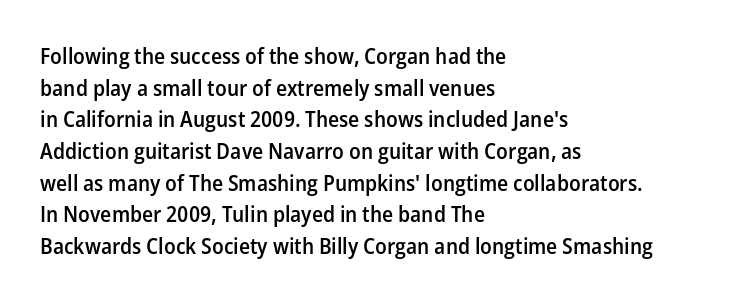
The image shows 22 px text type, upright; set left-aligned, normal line spacing (1.44x), normal letter spacing, not underlined.
